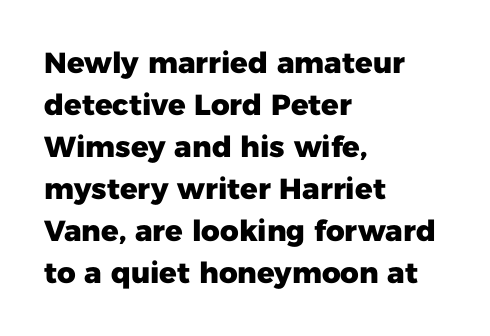
Descender tails drop into unmarked territory. Weight check: bold — yes, fully. If you drew a ruler down the left edge, every line would touch it. There is no visible air inserted between adjacent glyphs. A typesetter would call this proportional, since set widths differ per character.
